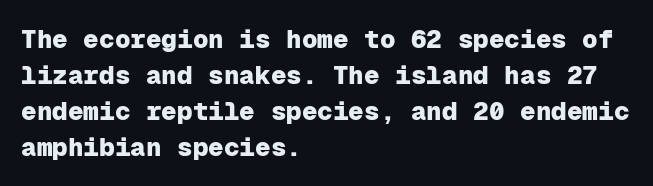
Clear beneath every line of the passage. The typography opts for an upright posture over an oblique one. Evenly set lines give the paragraph a standard silhouette. Standard letterfit; no display-style spreading of the glyphs. The compositor pushed each line to the left boundary.
